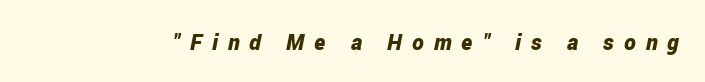
{"italic": "yes", "lean": "right", "slant_degrees": 12, "bold": "yes", "underline": "no", "letter_spacing": "wide", "letter_spacing_em": 0.46, "glyph_px": 22}
